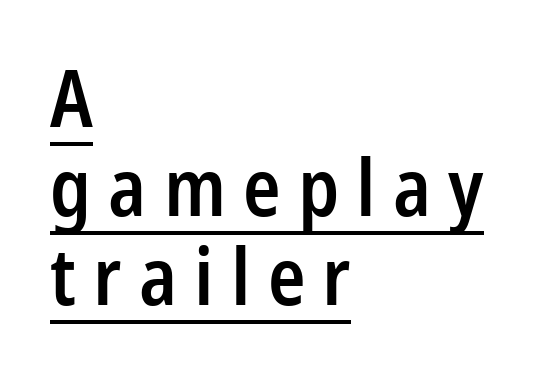
The image shows 78 px semibold, condensed sans-serif type, upright; set left-aligned, tight line spacing (1.14x), unusually wide letter spacing (+0.22 em), underlined; low stroke contrast and a large x-height.
